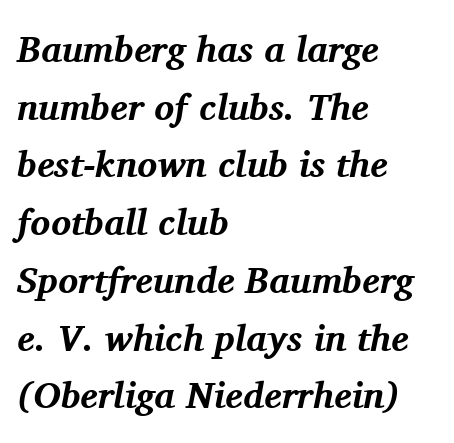
{"serif": "yes", "italic": "yes", "lean": "right", "slant_degrees": 11, "bold": "yes", "weight": "bold", "width": "normal", "stroke_contrast": "medium", "x_height": "medium", "monospaced": "no", "underline": "no", "align": "left", "line_spacing": "normal", "line_spacing_ratio": 1.56, "letter_spacing": "normal", "letter_spacing_em": 0.0, "glyph_px": 37}
